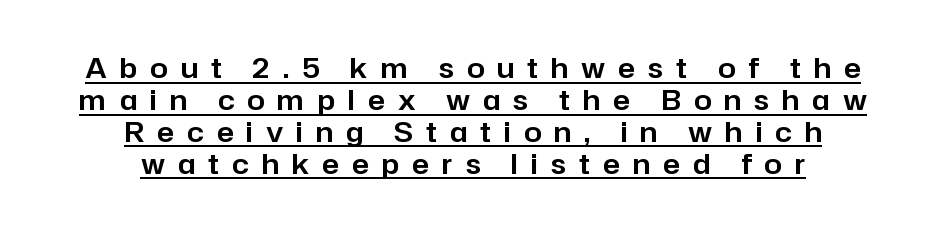
{"serif": "no", "italic": "no", "width": "normal", "stroke_contrast": "low", "x_height": "medium", "monospaced": "no", "underline": "yes", "align": "center", "line_spacing": "tight", "line_spacing_ratio": 1.14, "letter_spacing": "wide", "letter_spacing_em": 0.46, "glyph_px": 28}
